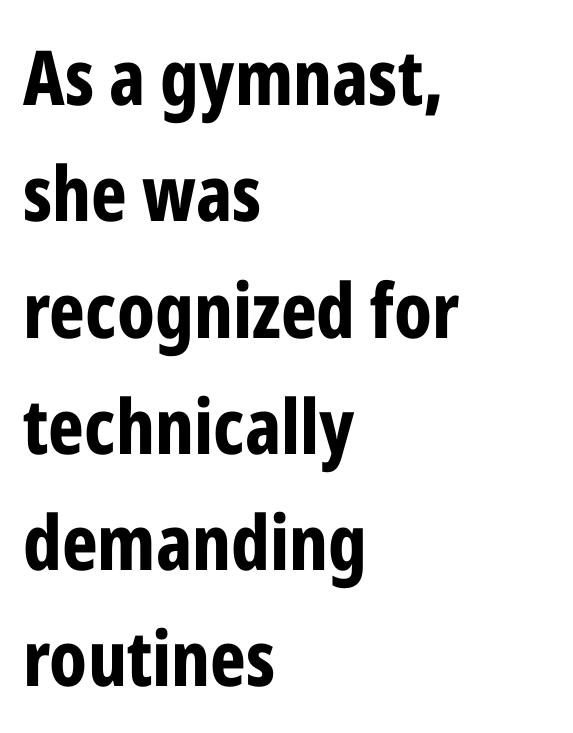
Q: Is the text bold? A: Yes.
Q: Is the text italic (slanted)? A: No, it is upright.
Q: Is the typeface a serif or a sans-serif typeface? A: Sans-serif.
Q: Is the text underlined? A: No.
Q: How is the paragraph aligned? A: Left-aligned.
Q: Is the spacing between letters normal or unusually wide? A: Normal.
Q: Is the spacing between lines tight, normal or loose? A: Normal.
Q: Width (condensed, normal, or wide)? A: Condensed.
Q: Stroke contrast? A: Low.
Q: x-height? A: Medium.
Q: Monospaced? A: No.
